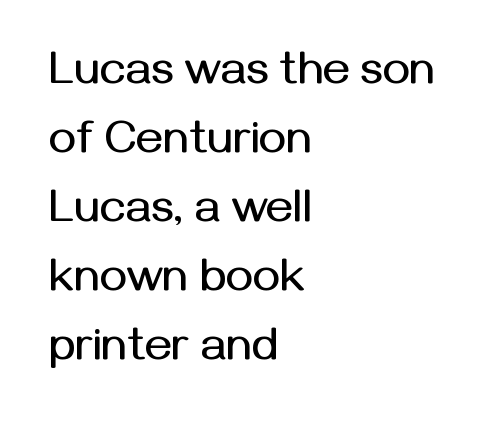
Q: Is the text italic (slanted)? A: No, it is upright.
Q: Is the typeface a serif or a sans-serif typeface? A: Sans-serif.
Q: Is the text underlined? A: No.
Q: How is the paragraph aligned? A: Left-aligned.
Q: Is the spacing between letters normal or unusually wide? A: Normal.
Q: Is the spacing between lines tight, normal or loose? A: Normal.
Q: Width (condensed, normal, or wide)? A: Normal.
Q: Stroke contrast? A: Medium.
Q: x-height? A: Medium.
Q: Monospaced? A: No.
